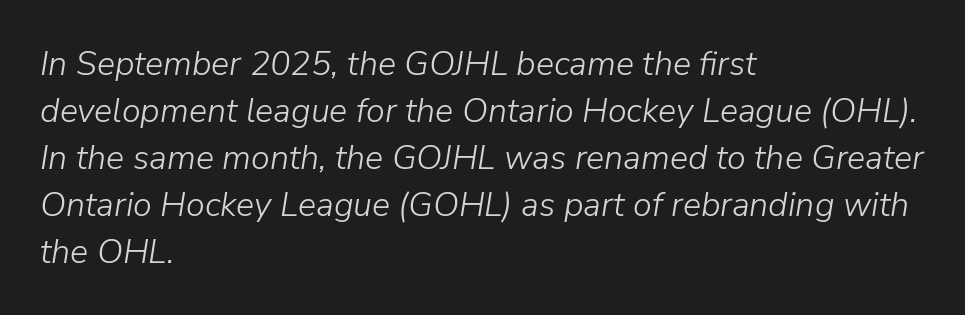
Q: Is the text bold? A: No.
Q: Is the text italic (slanted)? A: Yes, it leans right by about 9 degrees.
Q: Is the text underlined? A: No.
Q: How is the paragraph aligned? A: Left-aligned.
Q: Is the spacing between letters normal or unusually wide? A: Normal.
Q: Is the spacing between lines tight, normal or loose? A: Normal.
Q: Width (condensed, normal, or wide)? A: Normal.
Q: Stroke contrast? A: Low.
Q: x-height? A: Medium.
Q: Monospaced? A: No.
